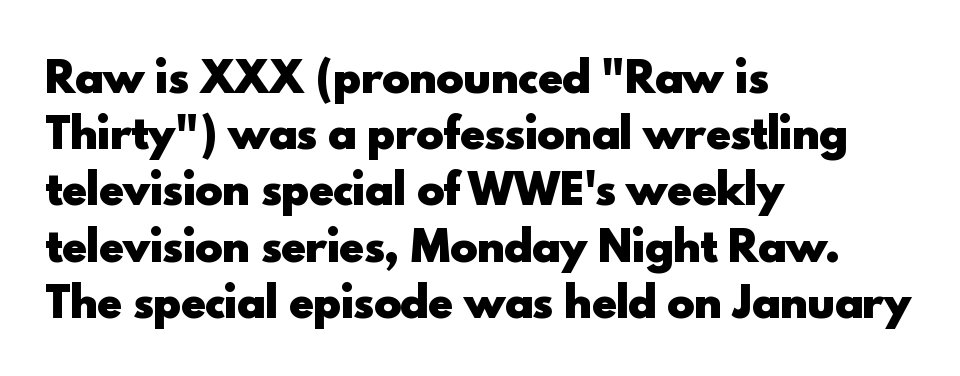
Casual observation: everything's shoved over to the left. Rows of type keep a routine distance in the vertical direction. Check where the strokes stop: nothing finishes them off — pure sans. This sample uses an upright cut, with every glyph sitting square on the baseline. In terms of letterspacing, this is plain default setting. Lines of text with bare space underneath.
